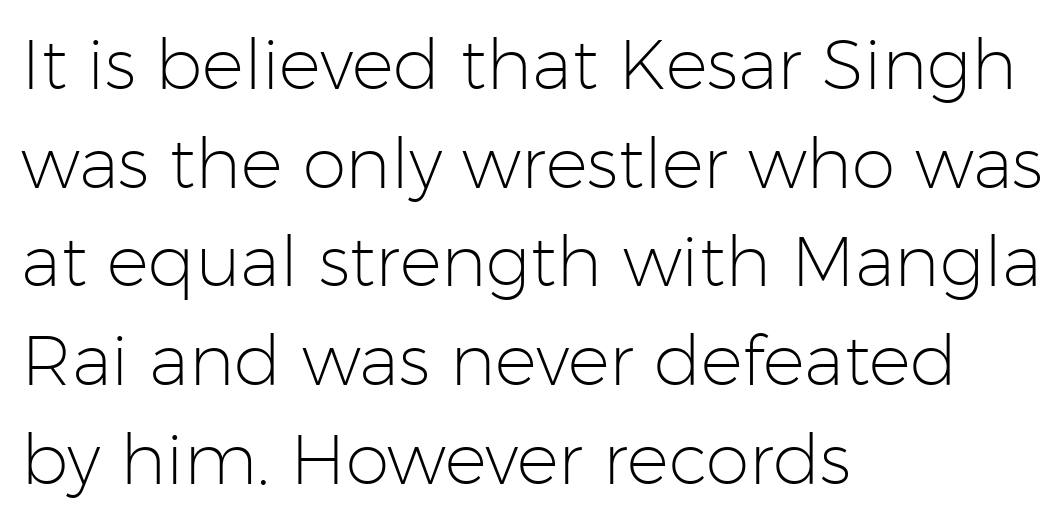
Q: Is the text bold? A: No.
Q: Is the text italic (slanted)? A: No, it is upright.
Q: Is the typeface a serif or a sans-serif typeface? A: Sans-serif.
Q: Is the text underlined? A: No.
Q: How is the paragraph aligned? A: Left-aligned.
Q: Is the spacing between letters normal or unusually wide? A: Normal.
Q: Is the spacing between lines tight, normal or loose? A: Normal.
Q: Width (condensed, normal, or wide)? A: Normal.
Q: Stroke contrast? A: Low.
Q: x-height? A: Medium.
Q: Monospaced? A: No.
